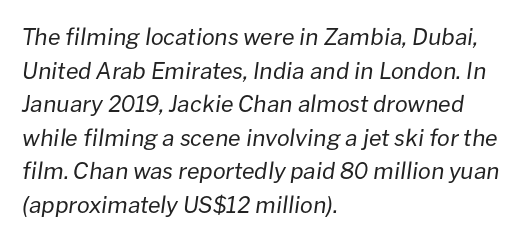
Here the glyphs are tracked normally, forming tight word shapes. Rule under the text: the space is simply empty. The cut favours lightness, reaching ordinary text weight at its darkest. These lines sit exactly where default settings would place them.
